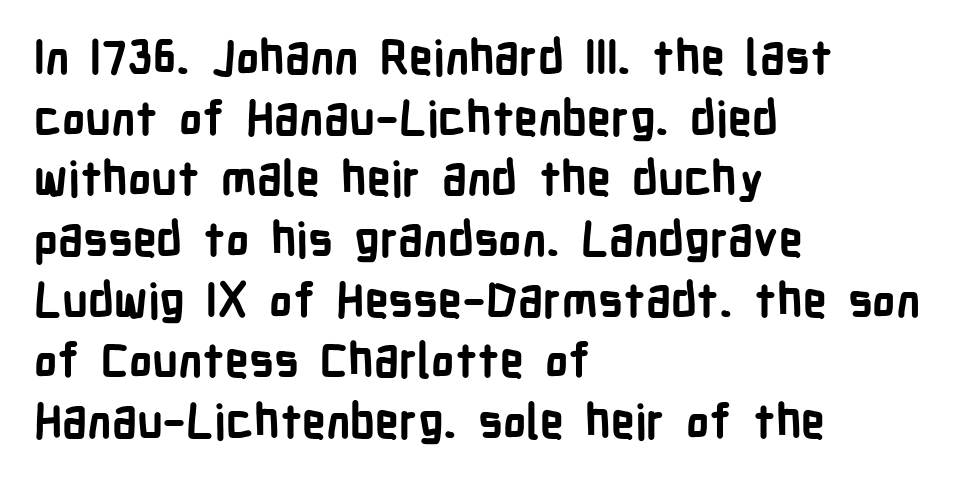
The image shows 47 px bold, condensed sans-serif type, upright; set left-aligned, normal line spacing (1.29x), normal letter spacing, not underlined; low stroke contrast and a medium x-height.
